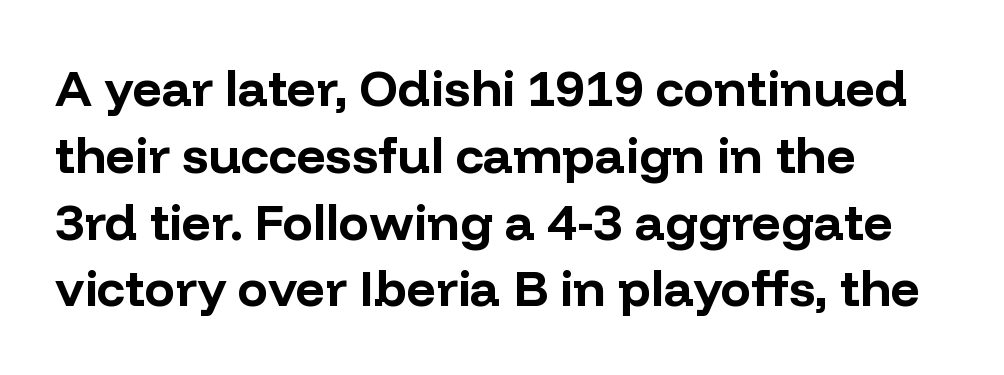
The image shows 51 px bold sans-serif type, upright; set left-aligned, normal line spacing (1.31x), normal letter spacing, not underlined; low stroke contrast and a medium x-height.
